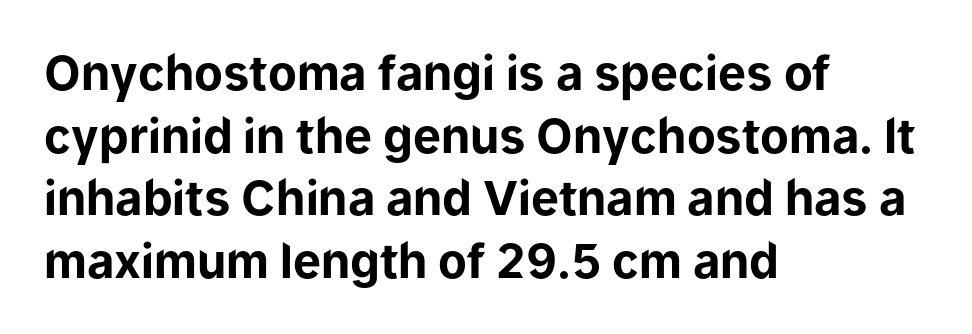
Looks like regular typesetting: each glyph gets only the width it needs. Do the letters lean? They stand straight. The type is set solid horizontally, with unmodified tracking. Chunky letters — that's bold for sure.
